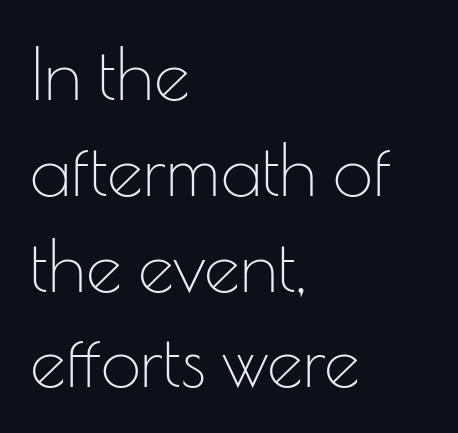
The image shows 72 px thin sans-serif type, upright; set left-aligned, normal line spacing (1.33x), normal letter spacing, not underlined; low stroke contrast and a small x-height.
